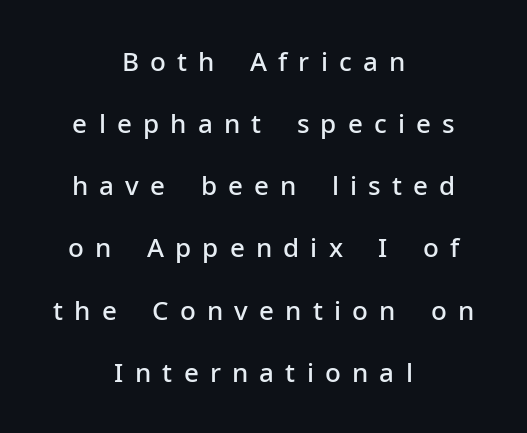
Q: Is the text bold? A: Semi-bold.
Q: Is the text italic (slanted)? A: No, it is upright.
Q: Is the text underlined? A: No.
Q: How is the paragraph aligned? A: Centered.
Q: Is the spacing between letters normal or unusually wide? A: Unusually wide.
Q: Is the spacing between lines tight, normal or loose? A: Loose.
